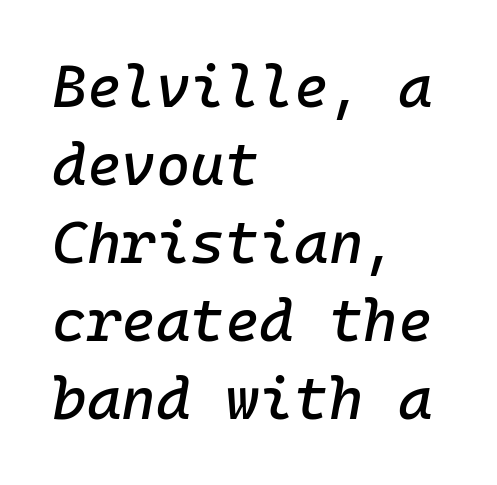
{"italic": "yes", "lean": "right", "slant_degrees": 10, "width": "normal", "stroke_contrast": "low", "x_height": "medium", "underline": "no", "align": "left", "line_spacing": "normal", "line_spacing_ratio": 1.32, "letter_spacing": "normal", "letter_spacing_em": 0.0, "glyph_px": 59}
